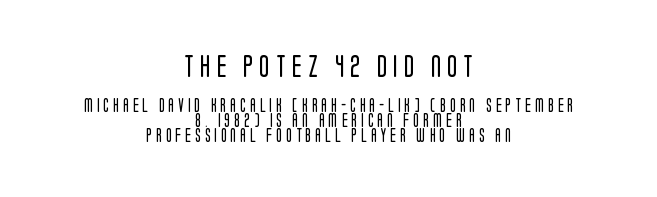
The image shows 23 px text type, upright; set centered, tight line spacing (1.08x), unusually wide letter spacing (+0.27 em), not underlined; the first (top) block is 1.64x larger.
